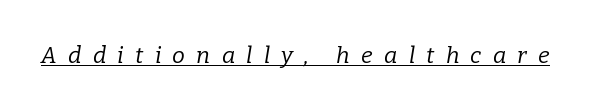
{"italic": "yes", "lean": "right", "slant_degrees": 9, "bold": "no", "underline": "yes", "letter_spacing": "wide", "letter_spacing_em": 0.49, "glyph_px": 23}
